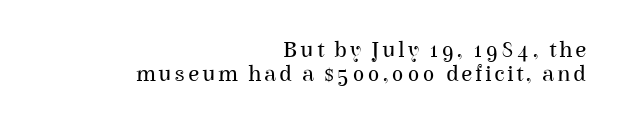
The zone under the glyphs is completely vacant. How would I describe the line gaps? Narrow and economical. These glyphs show unthickened strokes, regular width or finer. A student would call this right alignment; a typographer would say flush right, rag left. Upright lettering throughout.
